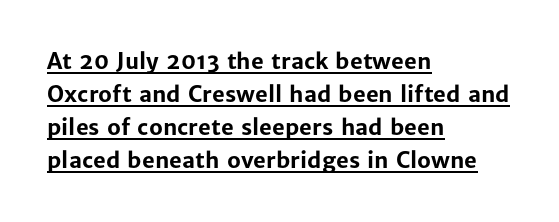
The image shows 22 px bold type, upright; set left-aligned, normal line spacing (1.5x), normal letter spacing, underlined.
